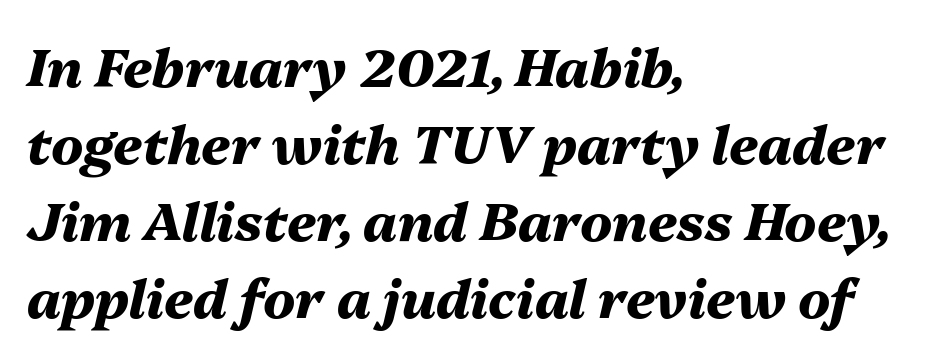
Q: Is the text bold? A: Yes.
Q: Is the text italic (slanted)? A: Yes, it leans right by about 13 degrees.
Q: Is the text underlined? A: No.
Q: How is the paragraph aligned? A: Left-aligned.
Q: Is the spacing between letters normal or unusually wide? A: Normal.
Q: Is the spacing between lines tight, normal or loose? A: Normal.
Q: Width (condensed, normal, or wide)? A: Normal.
Q: Stroke contrast? A: Medium.
Q: x-height? A: Medium.
Q: Monospaced? A: No.
